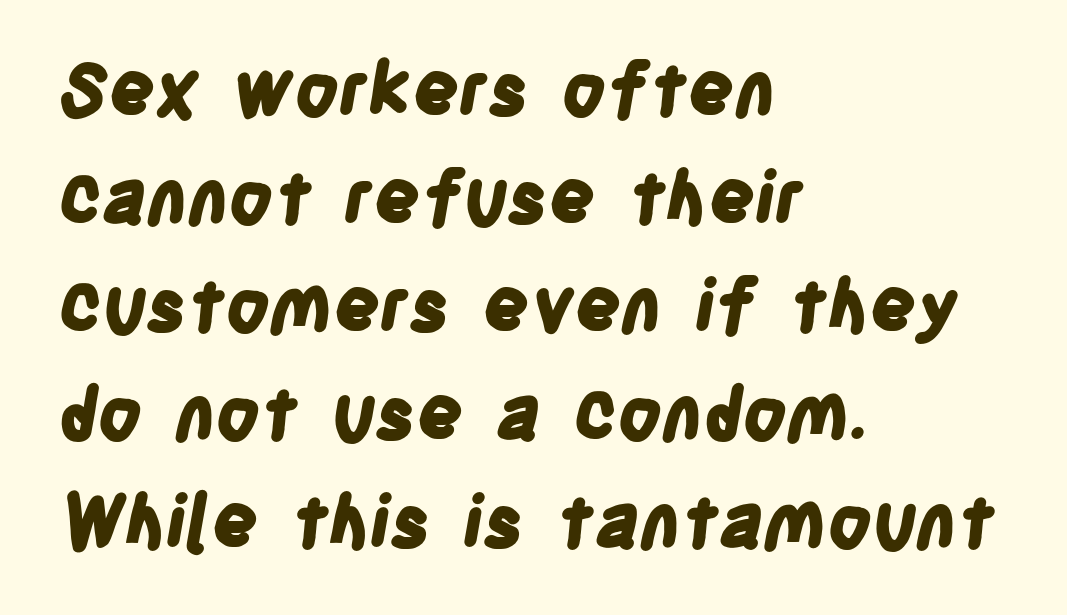
The image shows 72 px bold, condensed sans-serif type; set left-aligned, normal line spacing (1.5x), normal letter spacing, not underlined; low stroke contrast and a large x-height.
